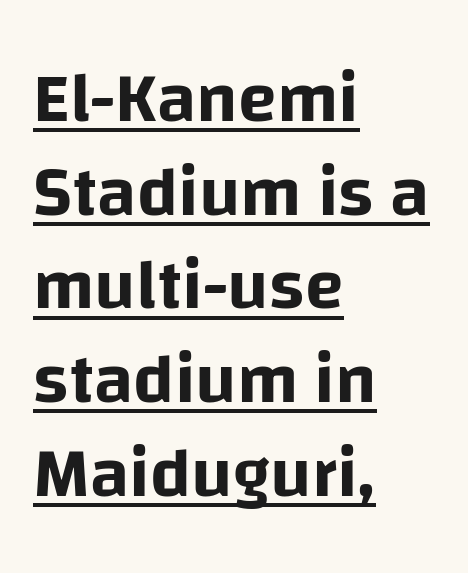
Q: Is the text italic (slanted)? A: No, it is upright.
Q: Is the typeface a serif or a sans-serif typeface? A: Sans-serif.
Q: Is the text underlined? A: Yes.
Q: How is the paragraph aligned? A: Left-aligned.
Q: Is the spacing between letters normal or unusually wide? A: Normal.
Q: Is the spacing between lines tight, normal or loose? A: Normal.
Q: Width (condensed, normal, or wide)? A: Normal.
Q: Stroke contrast? A: Low.
Q: x-height? A: Large.
Q: Monospaced? A: No.
